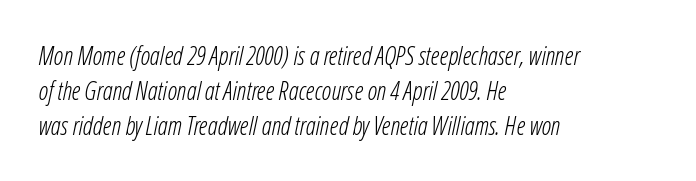
Q: Is the text bold? A: No.
Q: Is the text italic (slanted)? A: Yes, it leans right by about 12 degrees.
Q: Is the text underlined? A: No.
Q: How is the paragraph aligned? A: Left-aligned.
Q: Is the spacing between letters normal or unusually wide? A: Normal.
Q: Is the spacing between lines tight, normal or loose? A: Normal.
